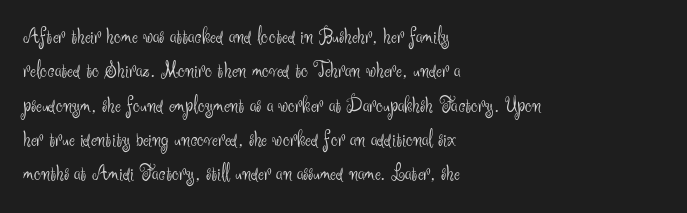
{"italic": "no", "bold": "no", "underline": "no", "align": "left", "line_spacing": "normal", "line_spacing_ratio": 1.56, "letter_spacing": "normal", "letter_spacing_em": 0.0, "glyph_px": 22}
